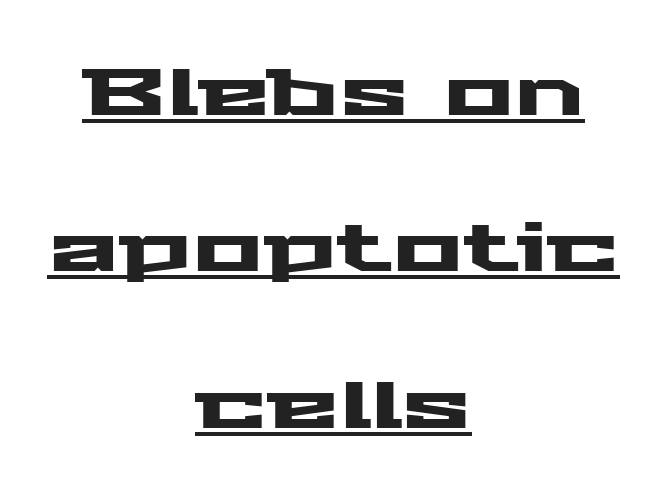
Default kerning and tracking; the words read as compact shapes. Does a line run under the words? Yes, clearly. This sample has the flowing, uneven cadence of proportional lettering. Is this a sans? Yes — the strokes have no serifs. Compared with a flush-left layout, this one balances lines on the center instead.
